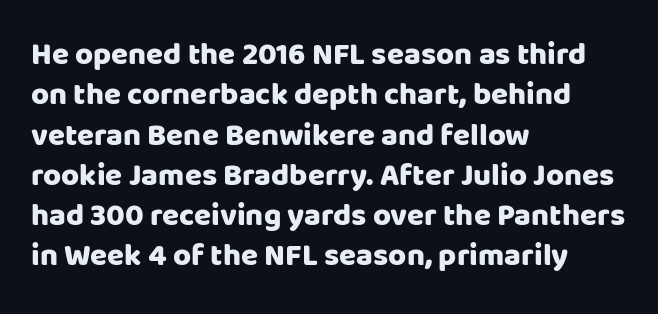
The image shows 31 px heavy sans-serif type, upright; set left-aligned, normal line spacing (1.3x), normal letter spacing, not underlined; low stroke contrast and a large x-height.
